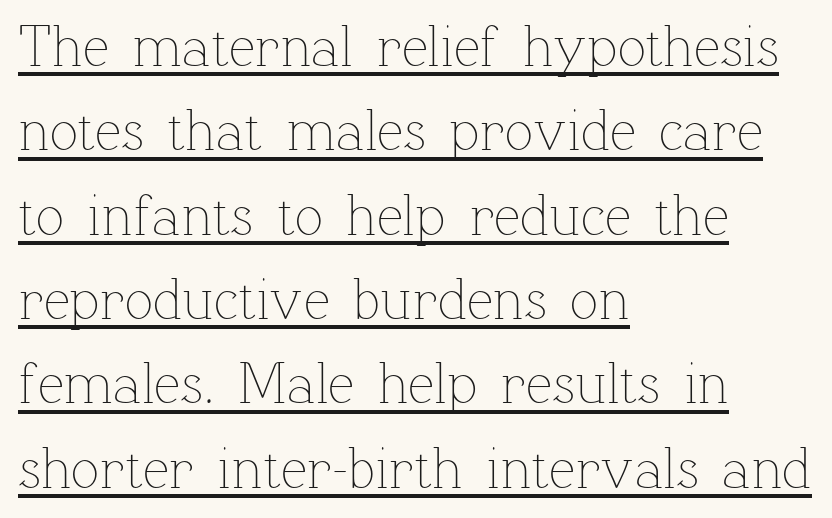
Regarding leading, the lines here are spaced in the standard way. Caption: multi-line text, flush left, ragged right. Does extra space separate the letters? No, they use regular spacing. Do the letters lean? They stand straight.
